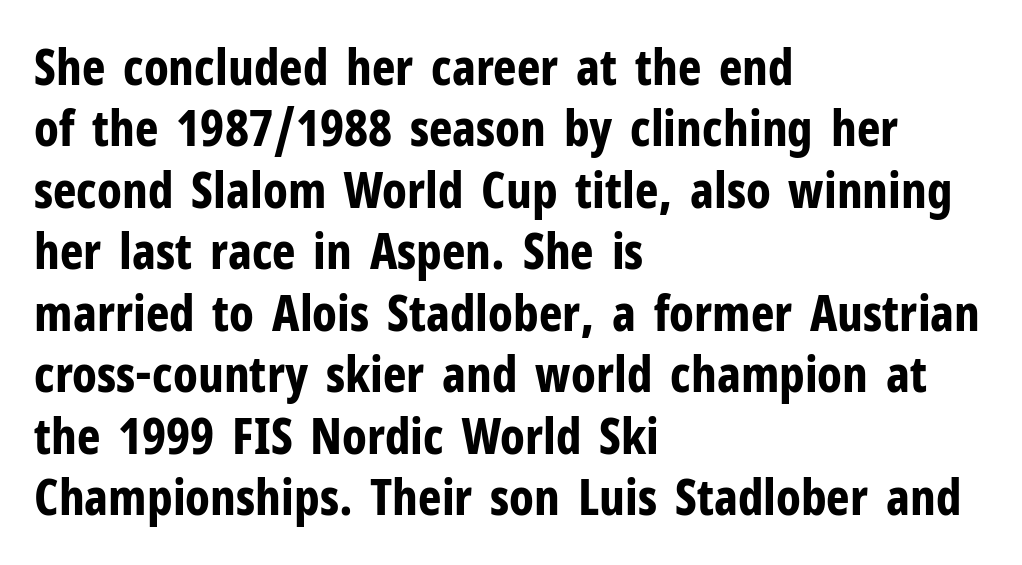
Q: Is the text bold? A: Yes.
Q: Is the text italic (slanted)? A: No, it is upright.
Q: Is the typeface a serif or a sans-serif typeface? A: Sans-serif.
Q: Is the text underlined? A: No.
Q: How is the paragraph aligned? A: Left-aligned.
Q: Is the spacing between letters normal or unusually wide? A: Normal.
Q: Width (condensed, normal, or wide)? A: Condensed.
Q: Stroke contrast? A: Low.
Q: x-height? A: Medium.
Q: Monospaced? A: No.
